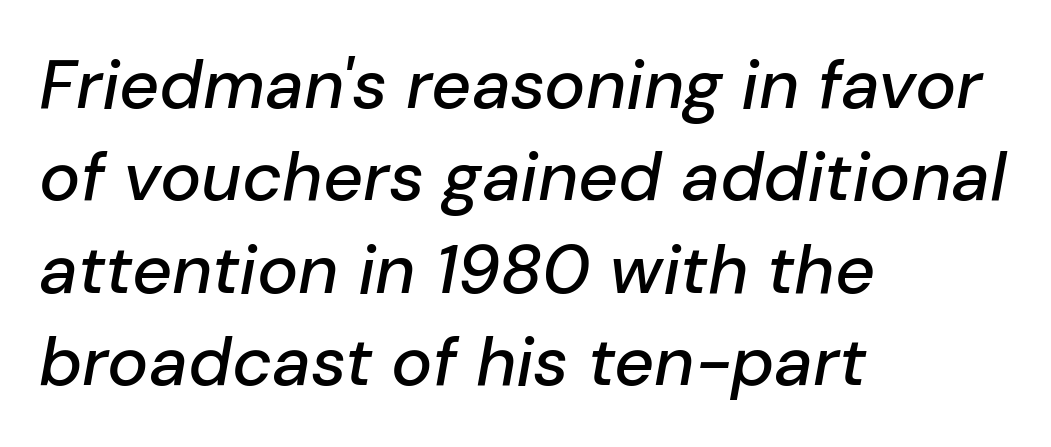
{"italic": "yes", "lean": "right", "slant_degrees": 10, "width": "normal", "stroke_contrast": "low", "x_height": "medium", "monospaced": "no", "underline": "no", "align": "left", "line_spacing": "normal", "line_spacing_ratio": 1.34, "letter_spacing": "normal", "letter_spacing_em": 0.0, "glyph_px": 69}
